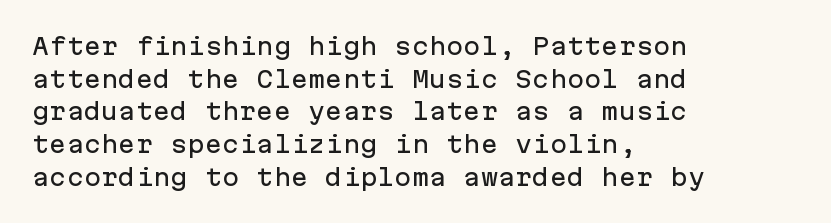
The image shows 23 px text type, upright; set left-aligned, normal line spacing (1.42x), normal letter spacing, not underlined.
